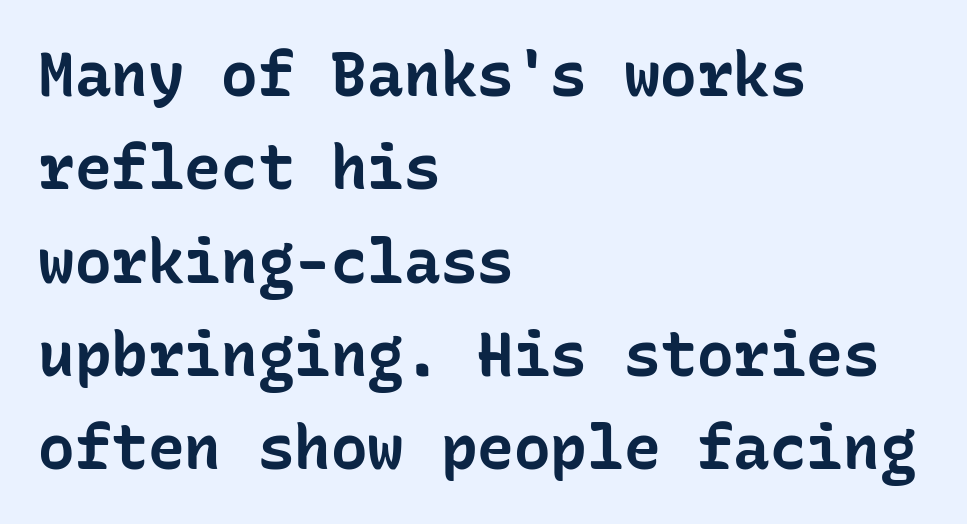
{"serif": "no", "italic": "no", "bold": "yes", "weight": "bold", "width": "normal", "stroke_contrast": "low", "x_height": "medium", "monospaced": "yes", "underline": "no", "align": "left", "line_spacing": "normal", "line_spacing_ratio": 1.53, "letter_spacing": "normal", "letter_spacing_em": 0.0, "glyph_px": 61}
